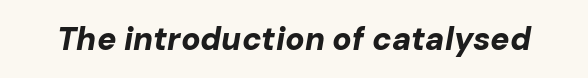
The image shows 32 px bold type, italic (leaning right); set normal letter spacing, not underlined; low stroke contrast and a medium x-height.
